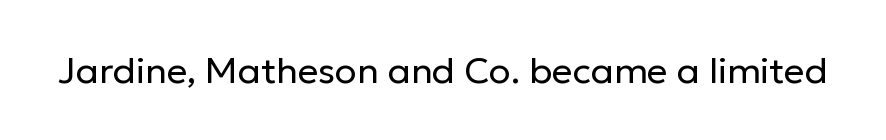
Is this a fixed-width face? No — the glyphs have proportional, varying widths. Vertical strokes here are truly vertical. Glance below the letters and you will spot only blank space. The face used here is a sans, in the tradition of grotesques and geometrics. The face looks like a standard text weight, possibly lighter. Short note: letters normally spaced.
